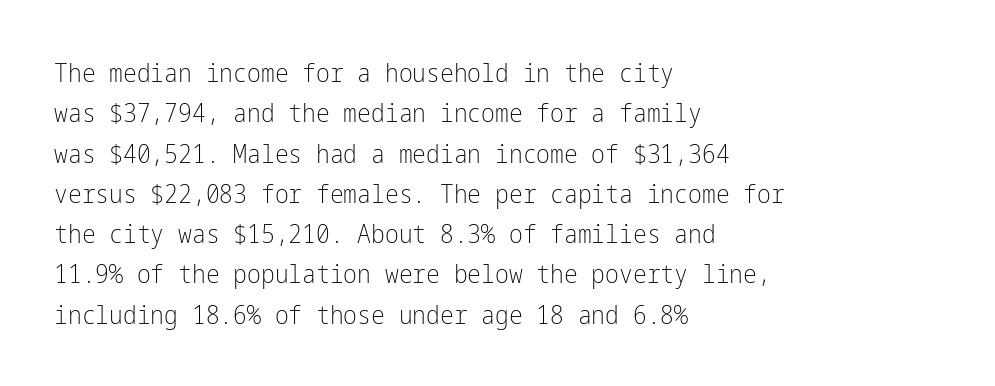
Check the space under the baseline: it is left empty. The type sits square on the baseline with zero lean. Line spacing here is normal. Casual observation: everything's shoved over to the left. Honestly, the letter spacing is just normal — you wouldn't notice it.
